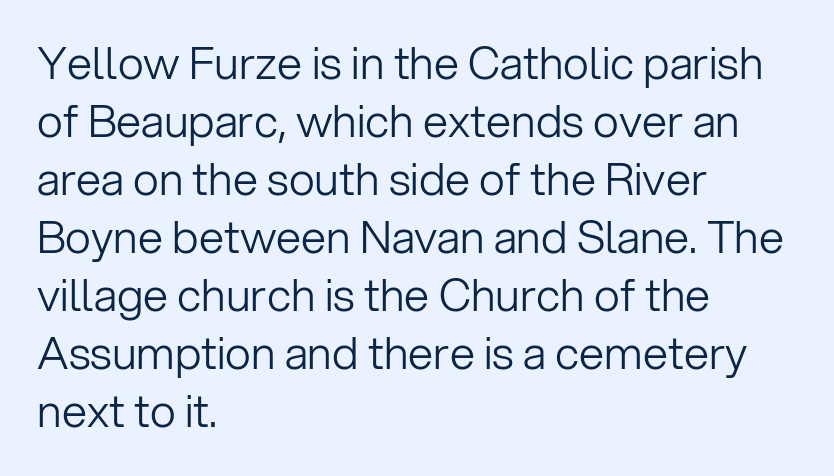
The image shows 45 px light sans-serif type, upright; set left-aligned, normal line spacing (1.29x), normal letter spacing, not underlined; low stroke contrast and a medium x-height.
